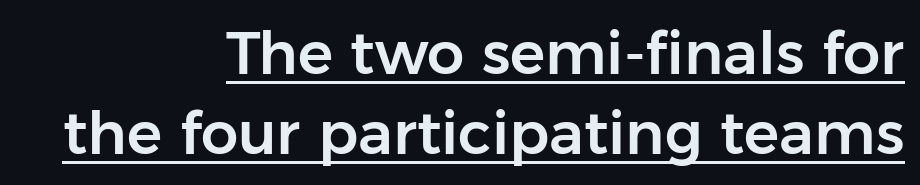
The image shows 59 px sans-serif type, upright; set right-aligned, normal line spacing (1.35x), normal letter spacing, underlined; low stroke contrast and a medium x-height.
